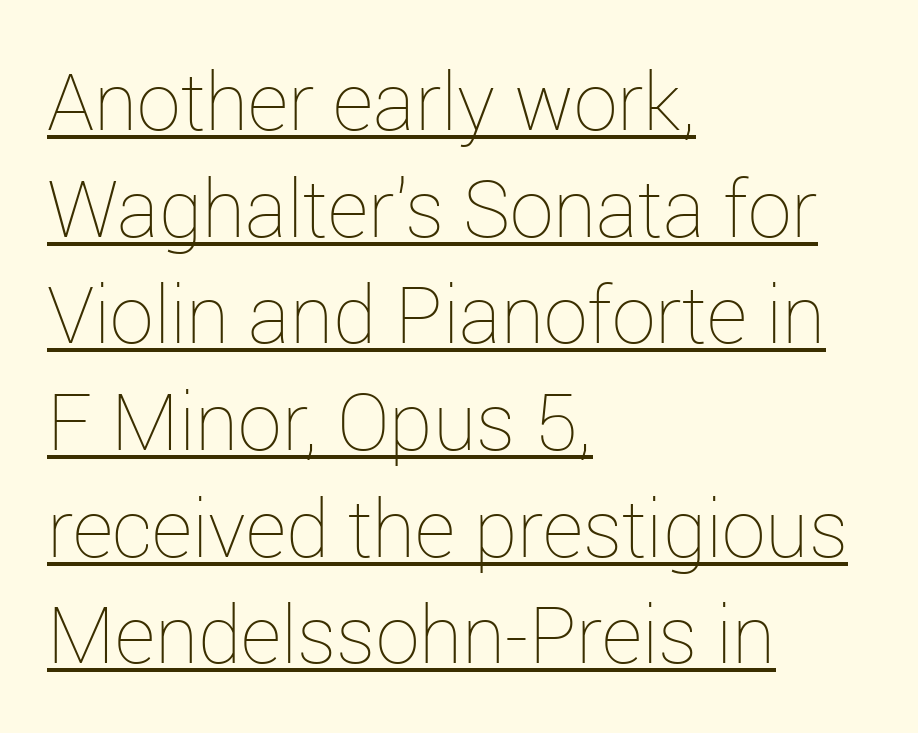
{"italic": "no", "bold": "no", "weight": "thin", "width": "normal", "stroke_contrast": "low", "x_height": "medium", "monospaced": "no", "underline": "yes", "align": "left", "line_spacing": "normal", "line_spacing_ratio": 1.35, "letter_spacing": "normal", "letter_spacing_em": 0.0, "glyph_px": 79}
